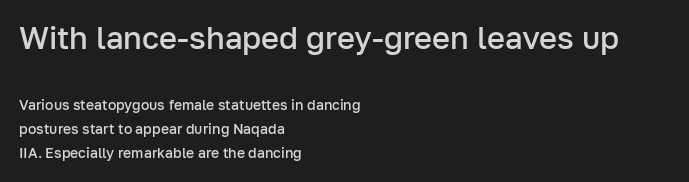
Q: Is the text bold? A: Semi-bold.
Q: Is the text italic (slanted)? A: No, it is upright.
Q: Is the typeface a serif or a sans-serif typeface? A: Sans-serif.
Q: Is the text underlined? A: No.
Q: How is the paragraph aligned? A: Left-aligned.
Q: Is the spacing between letters normal or unusually wide? A: Normal.
Q: Is the spacing between lines tight, normal or loose? A: Normal.
Q: Which block of text is set in a larger size, the first (top) or the second (bottom)? A: The first (top) one.
Q: Width (condensed, normal, or wide)? A: Normal.
Q: Stroke contrast? A: Low.
Q: x-height? A: Medium.
Q: Monospaced? A: No.
